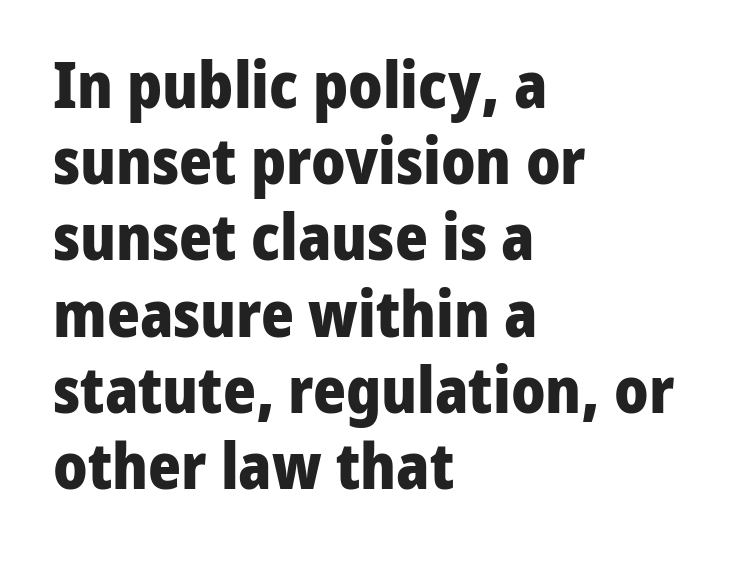
The rendering keeps characters at their native spacing. This rendering features lettering with no underline. The passage is arranged the way most books set body copy — flush left. These lines carry a lot of weight — the face is fully bold. Spacing verdict: proportional, widths tailored to each character. Does the type have serifs? No, each stem ends abruptly.
